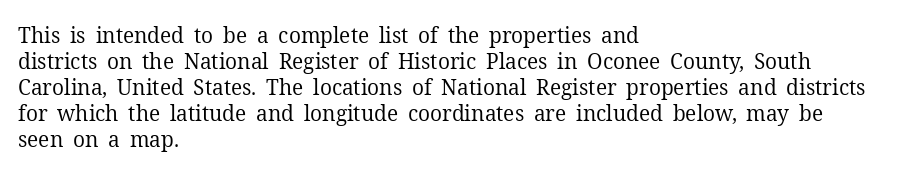
{"italic": "no", "bold": "no", "underline": "no", "align": "left", "line_spacing_ratio": 1.24, "letter_spacing": "normal", "letter_spacing_em": 0.0, "glyph_px": 21}
